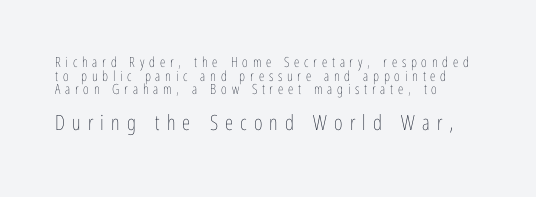
{"italic": "no", "bold": "no", "underline": "no", "align": "left", "line_spacing": "tight", "line_spacing_ratio": 0.97, "letter_spacing": "wide", "letter_spacing_em": 0.34, "larger_block": "second", "size_ratio": 1.5, "glyph_px": 21}
